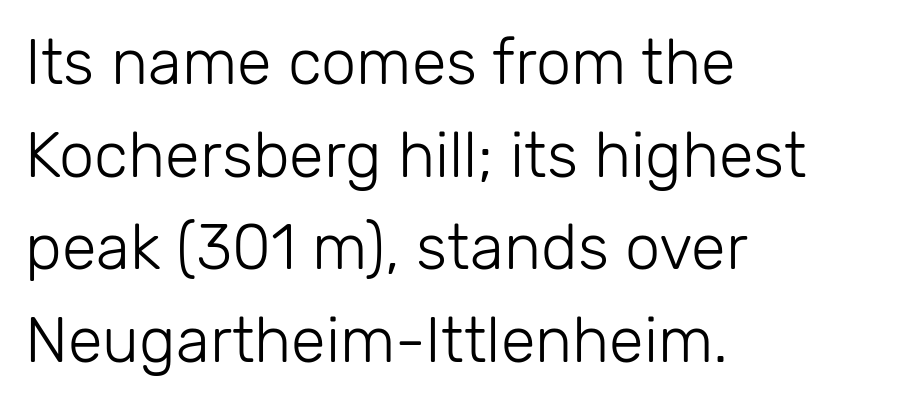
The image shows 63 px light sans-serif type, upright; set left-aligned, normal line spacing (1.47x), normal letter spacing, not underlined; low stroke contrast and a medium x-height.
